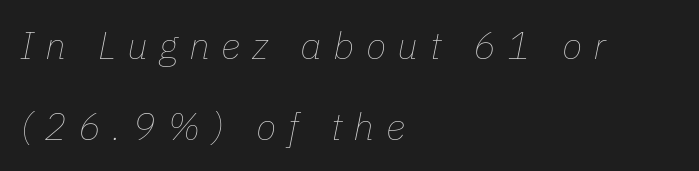
{"italic": "yes", "lean": "right", "slant_degrees": 11, "bold": "no", "weight": "thin", "width": "normal", "stroke_contrast": "low", "x_height": "medium", "monospaced": "no", "underline": "no", "align": "left", "line_spacing": "loose", "line_spacing_ratio": 2.12, "letter_spacing": "wide", "letter_spacing_em": 0.3, "glyph_px": 38}
